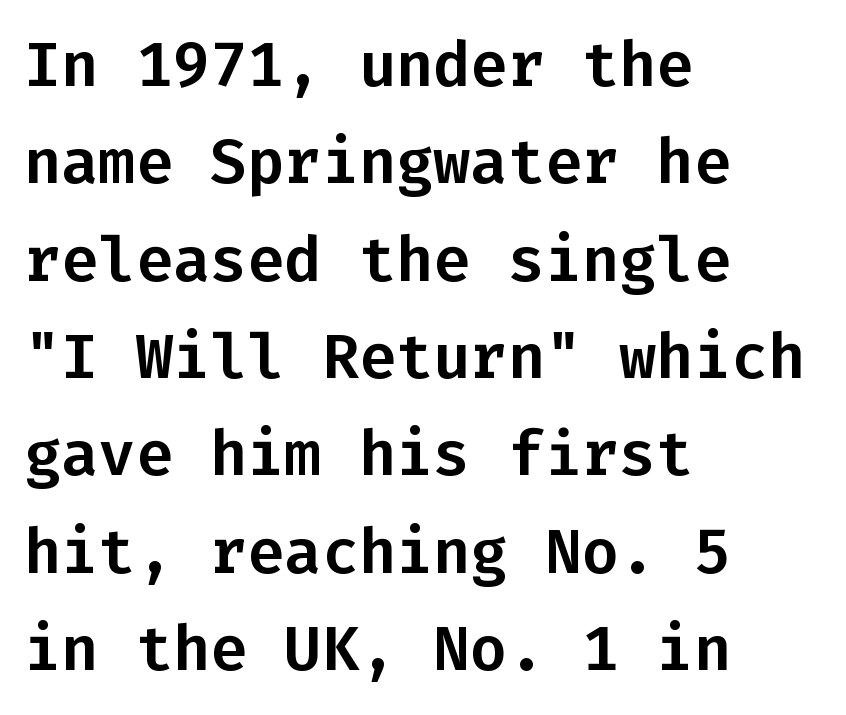
Characters remain perfectly vertical along every line. Observe the ordinary spacing: letters are neighbours, not strangers. The face used here is monospaced, like something from a code editor. The vertical gap from one line to the next is medium. Quick note: underline off.
